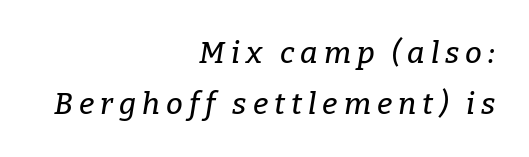
Line endings align vertically; line beginnings do not. The passage shown is not underscored anywhere. Characters follow at a spacing far wider than the type designer built in. The typeface chosen for these lines features serifs.
